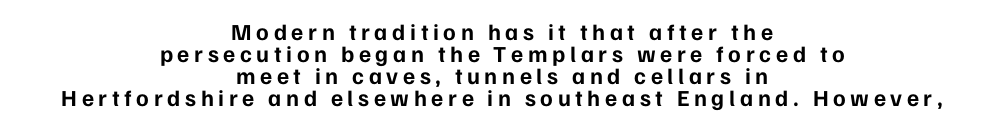
The area under the type is left untouched. Notice how the stems are strictly vertical — no italics here. Teacher's note: observe the equal gaps on both sides — that is centered alignment. Heavy-handed strokes throughout: this text is bold. In terms of letterspacing, this is a distinctly airy, spread setting. A typesetter would call this leading minimal, almost set solid.
